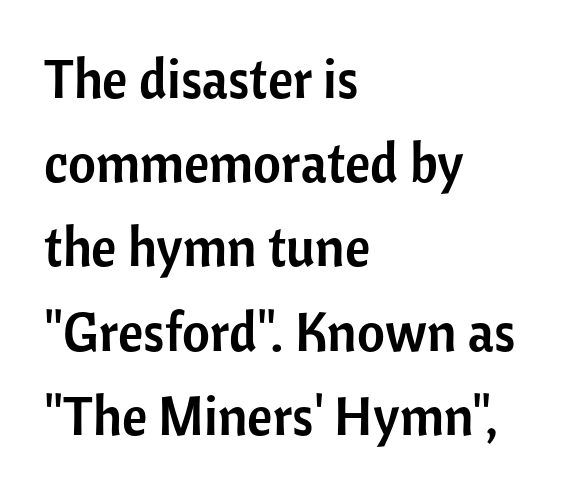
Q: Is the text italic (slanted)? A: No, it is upright.
Q: Is the typeface a serif or a sans-serif typeface? A: Sans-serif.
Q: Is the text underlined? A: No.
Q: How is the paragraph aligned? A: Left-aligned.
Q: Is the spacing between letters normal or unusually wide? A: Normal.
Q: Is the spacing between lines tight, normal or loose? A: Normal.
Q: Width (condensed, normal, or wide)? A: Normal.
Q: Stroke contrast? A: Low.
Q: x-height? A: Medium.
Q: Monospaced? A: No.
